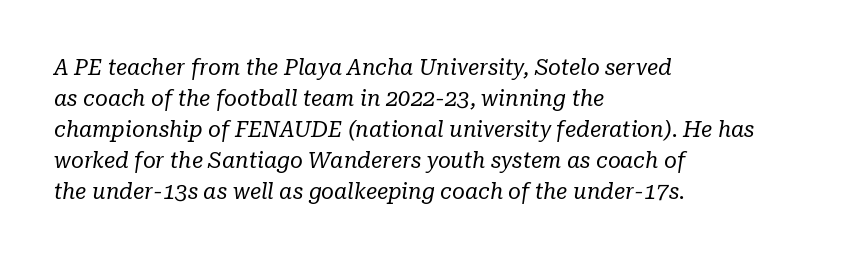
Q: Is the text bold? A: No.
Q: Is the text italic (slanted)? A: Yes, it leans right by about 10 degrees.
Q: Is the text underlined? A: No.
Q: How is the paragraph aligned? A: Left-aligned.
Q: Is the spacing between letters normal or unusually wide? A: Normal.
Q: Is the spacing between lines tight, normal or loose? A: Normal.
